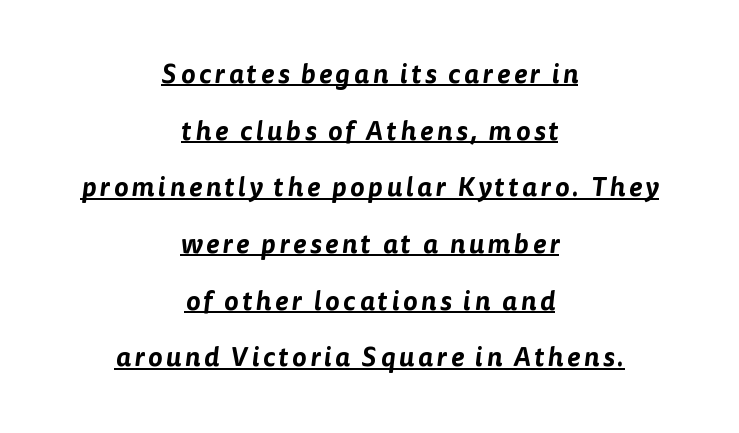
The image shows 27 px text type; set centered, loose line spacing (2.1x), underlined.
